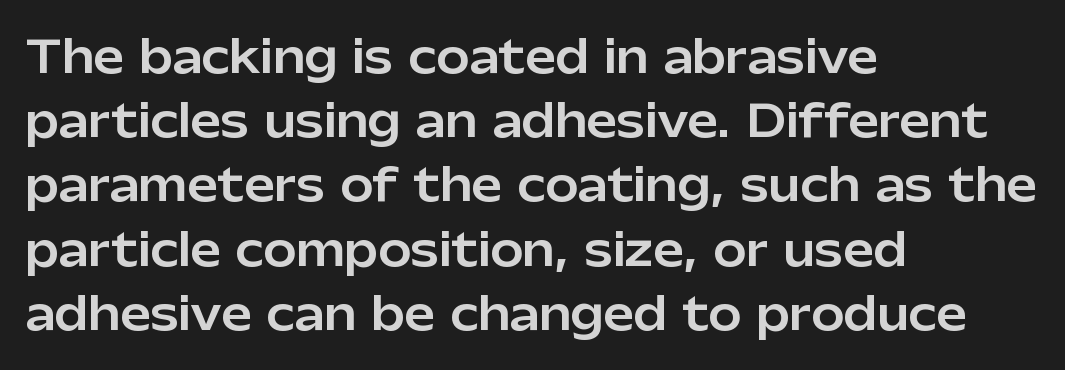
Q: Is the text italic (slanted)? A: No, it is upright.
Q: Is the typeface a serif or a sans-serif typeface? A: Sans-serif.
Q: Is the text underlined? A: No.
Q: How is the paragraph aligned? A: Left-aligned.
Q: Is the spacing between letters normal or unusually wide? A: Normal.
Q: Is the spacing between lines tight, normal or loose? A: Normal.
Q: Width (condensed, normal, or wide)? A: Normal.
Q: Stroke contrast? A: Low.
Q: x-height? A: Medium.
Q: Monospaced? A: No.
